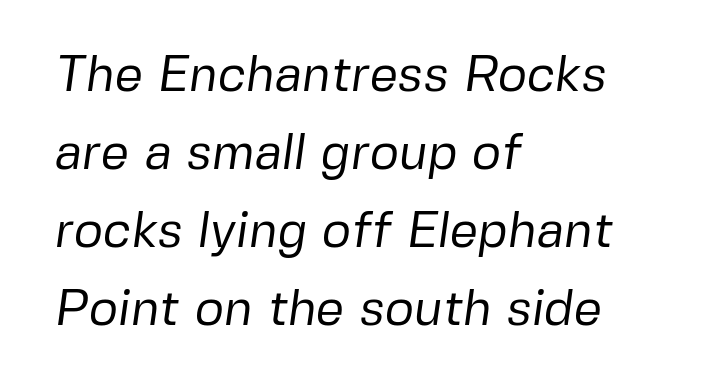
The image shows 50 px regular-weight sans-serif type; set left-aligned, normal line spacing (1.56x), normal letter spacing, not underlined; low stroke contrast and a medium x-height.
